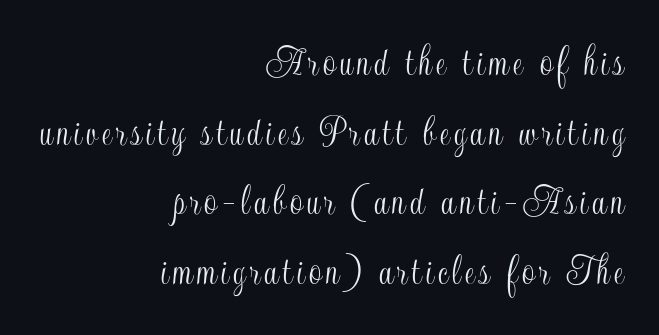
These lines are set flush right with a ragged left edge. Each new line begins a customary step beneath the previous one. Underlining? Definitely not there.
